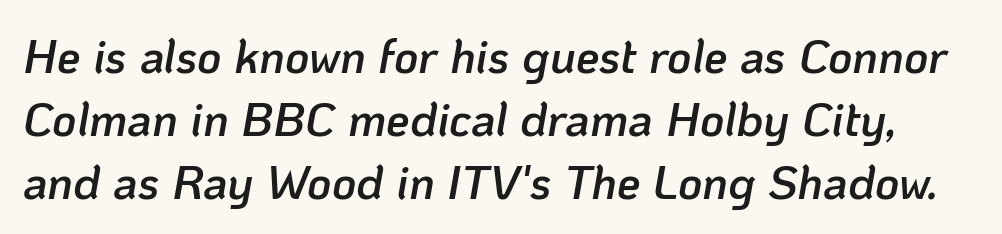
{"italic": "yes", "lean": "right", "slant_degrees": 10, "bold": "semi", "weight": "semibold", "width": "normal", "stroke_contrast": "low", "x_height": "medium", "monospaced": "no", "underline": "no", "line_spacing": "normal", "line_spacing_ratio": 1.34, "letter_spacing": "normal", "letter_spacing_em": 0.0, "glyph_px": 47}
